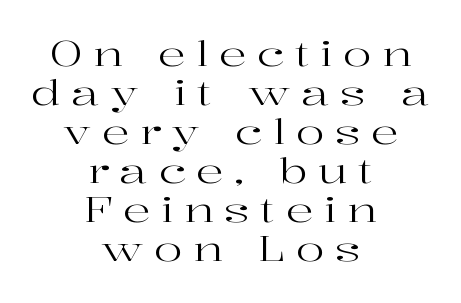
Q: Is the text bold? A: No.
Q: Is the text italic (slanted)? A: No, it is upright.
Q: Is the typeface a serif or a sans-serif typeface? A: Serif.
Q: Is the text underlined? A: No.
Q: How is the paragraph aligned? A: Centered.
Q: Is the spacing between letters normal or unusually wide? A: Unusually wide.
Q: Is the spacing between lines tight, normal or loose? A: Tight.
Q: Width (condensed, normal, or wide)? A: Wide.
Q: Stroke contrast? A: High.
Q: x-height? A: Medium.
Q: Monospaced? A: No.
